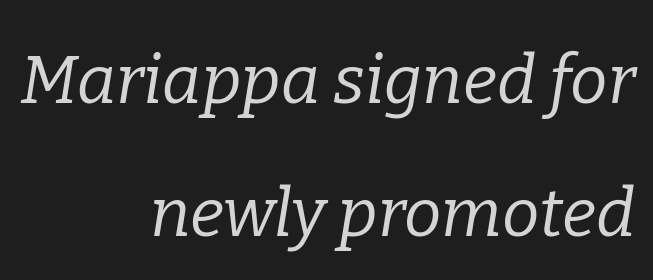
Q: Is the text bold? A: No.
Q: Is the text italic (slanted)? A: Yes, it leans right by about 9 degrees.
Q: Is the typeface a serif or a sans-serif typeface? A: Serif.
Q: Is the text underlined? A: No.
Q: How is the paragraph aligned? A: Right-aligned.
Q: Is the spacing between letters normal or unusually wide? A: Normal.
Q: Is the spacing between lines tight, normal or loose? A: Loose.
Q: Width (condensed, normal, or wide)? A: Normal.
Q: Stroke contrast? A: Low.
Q: x-height? A: Medium.
Q: Monospaced? A: No.
